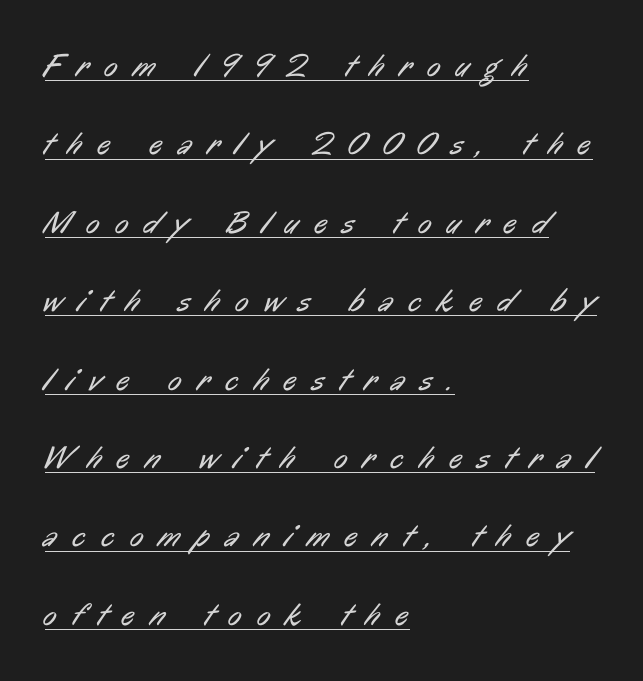
The image shows 32 px regular-weight, condensed sans-serif type; set left-aligned, loose line spacing (2.45x), unusually wide letter spacing (+0.49 em), underlined; low stroke contrast and a medium x-height.
